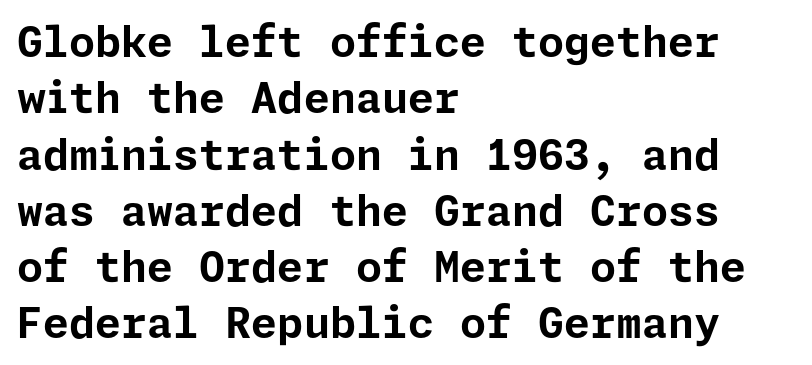
Q: Is the text bold? A: Yes.
Q: Is the text italic (slanted)? A: No, it is upright.
Q: Is the typeface a serif or a sans-serif typeface? A: Sans-serif.
Q: Is the text underlined? A: No.
Q: How is the paragraph aligned? A: Left-aligned.
Q: Is the spacing between letters normal or unusually wide? A: Normal.
Q: Is the spacing between lines tight, normal or loose? A: Normal.
Q: Width (condensed, normal, or wide)? A: Normal.
Q: Stroke contrast? A: Low.
Q: x-height? A: Medium.
